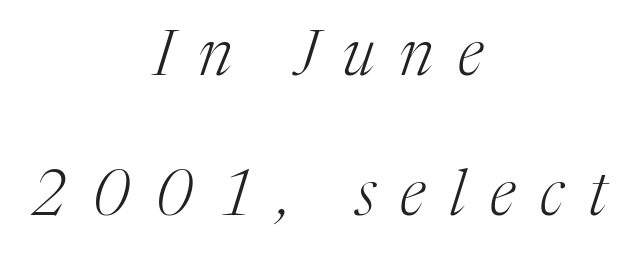
Q: Is the text bold? A: No.
Q: Is the text italic (slanted)? A: Yes, it leans right by about 17 degrees.
Q: Is the typeface a serif or a sans-serif typeface? A: Serif.
Q: Is the text underlined? A: No.
Q: How is the paragraph aligned? A: Centered.
Q: Is the spacing between letters normal or unusually wide? A: Unusually wide.
Q: Is the spacing between lines tight, normal or loose? A: Loose.
Q: Width (condensed, normal, or wide)? A: Normal.
Q: Stroke contrast? A: Medium.
Q: x-height? A: Medium.
Q: Monospaced? A: No.
